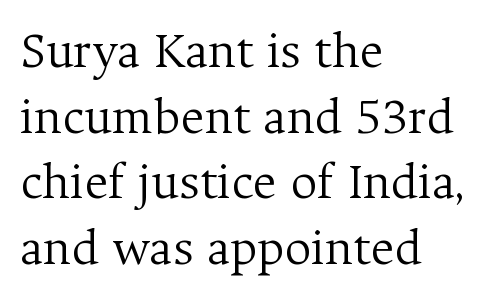
{"serif": "yes", "italic": "no", "bold": "no", "weight": "light", "width": "normal", "stroke_contrast": "medium", "x_height": "medium", "monospaced": "no", "underline": "no", "align": "left", "line_spacing": "normal", "line_spacing_ratio": 1.26, "letter_spacing": "normal", "letter_spacing_em": 0.0, "glyph_px": 52}
